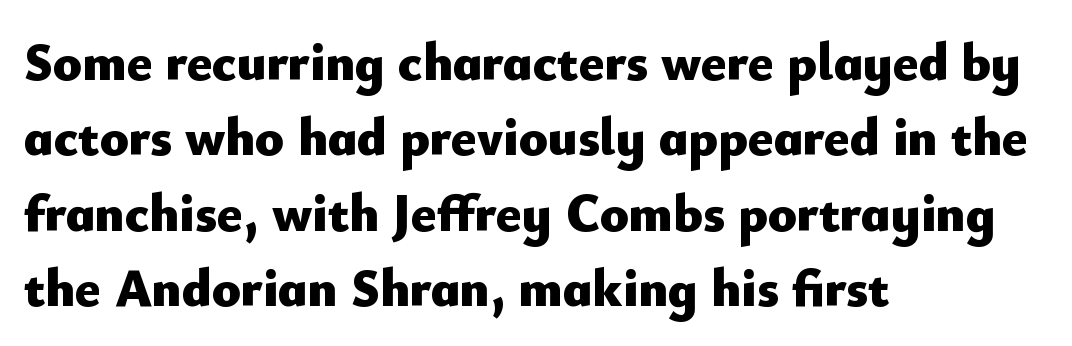
The image shows 53 px heavy sans-serif type, upright; set left-aligned, normal line spacing (1.42x), normal letter spacing, not underlined; low stroke contrast and a small x-height.
